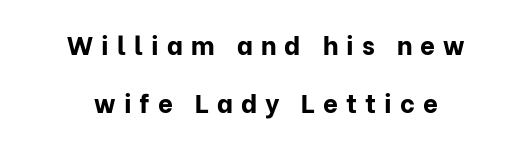
Q: Is the text bold? A: Yes.
Q: Is the text italic (slanted)? A: No, it is upright.
Q: Is the text underlined? A: No.
Q: How is the paragraph aligned? A: Centered.
Q: Is the spacing between letters normal or unusually wide? A: Unusually wide.
Q: Is the spacing between lines tight, normal or loose? A: Loose.
